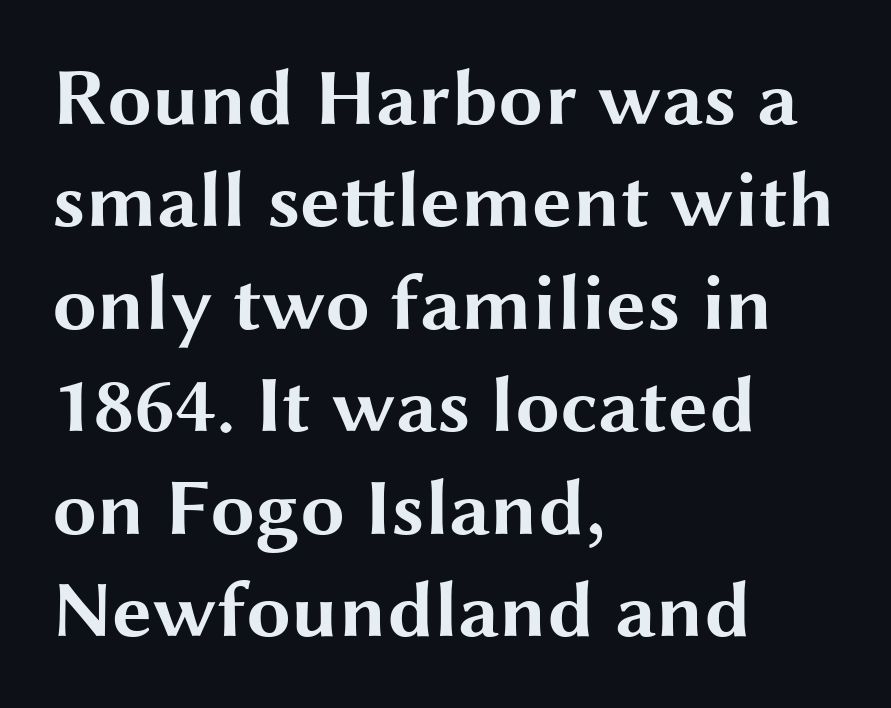
{"serif": "no", "italic": "no", "bold": "yes", "weight": "bold", "width": "wide", "stroke_contrast": "medium", "x_height": "medium", "monospaced": "no", "underline": "no", "align": "left", "line_spacing": "normal", "line_spacing_ratio": 1.28, "letter_spacing": "normal", "letter_spacing_em": 0.0, "glyph_px": 80}
